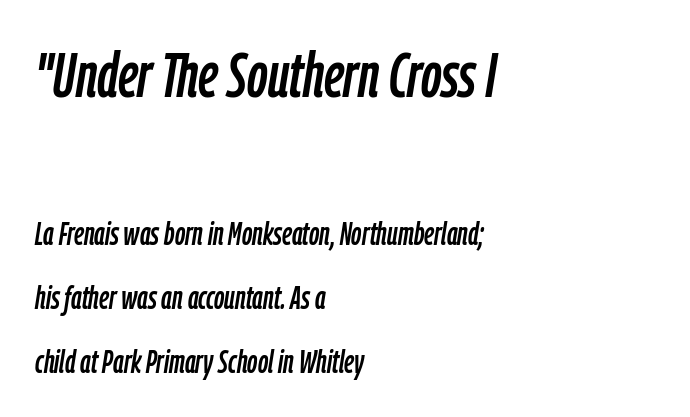
{"italic": "yes", "lean": "right", "slant_degrees": 9, "width": "condensed", "stroke_contrast": "low", "x_height": "medium", "monospaced": "no", "underline": "no", "align": "left", "line_spacing": "loose", "line_spacing_ratio": 2.0, "letter_spacing": "normal", "letter_spacing_em": 0.0, "larger_block": "first", "size_ratio": 2.0, "glyph_px": 64}
